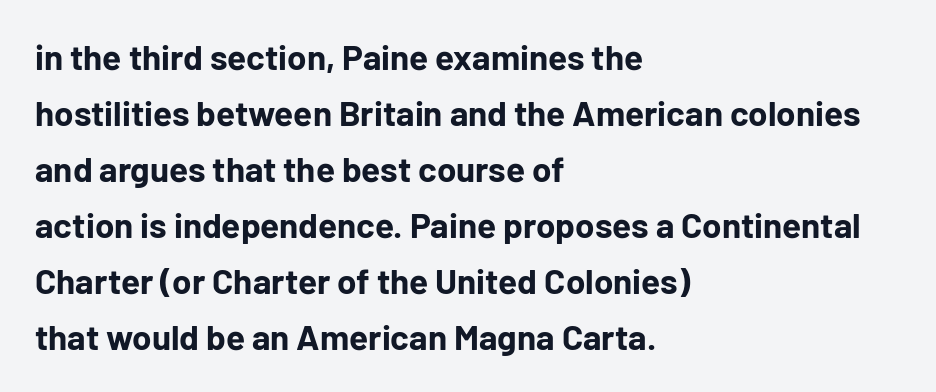
Q: Is the text bold? A: Yes.
Q: Is the text italic (slanted)? A: No, it is upright.
Q: Is the typeface a serif or a sans-serif typeface? A: Sans-serif.
Q: Is the text underlined? A: No.
Q: How is the paragraph aligned? A: Left-aligned.
Q: Is the spacing between letters normal or unusually wide? A: Normal.
Q: Is the spacing between lines tight, normal or loose? A: Normal.
Q: Width (condensed, normal, or wide)? A: Normal.
Q: Stroke contrast? A: Low.
Q: x-height? A: Medium.
Q: Monospaced? A: No.
